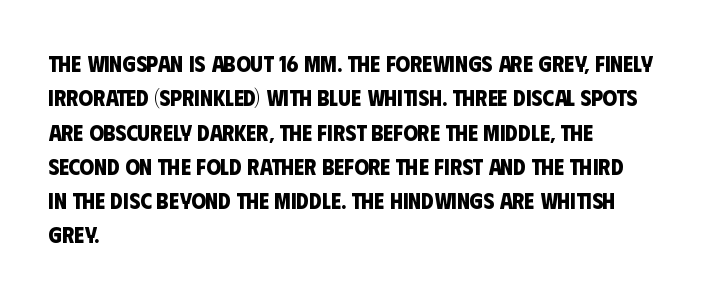
Spacing between characters is what you'd get straight out of the box. This sample is left-justified, so line endings fall wherever the words run out. Honestly, there is no underline to notice here at all. This is heavy type, rendered in bold. Line spacing here is normal.
